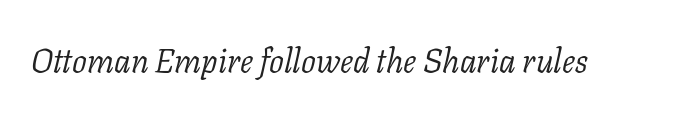
Q: Is the text bold? A: No.
Q: Is the text italic (slanted)? A: Yes, it leans right by about 11 degrees.
Q: Is the typeface a serif or a sans-serif typeface? A: Serif.
Q: Is the text underlined? A: No.
Q: Is the spacing between letters normal or unusually wide? A: Normal.
Q: Width (condensed, normal, or wide)? A: Normal.
Q: Stroke contrast? A: Low.
Q: x-height? A: Medium.
Q: Monospaced? A: No.
